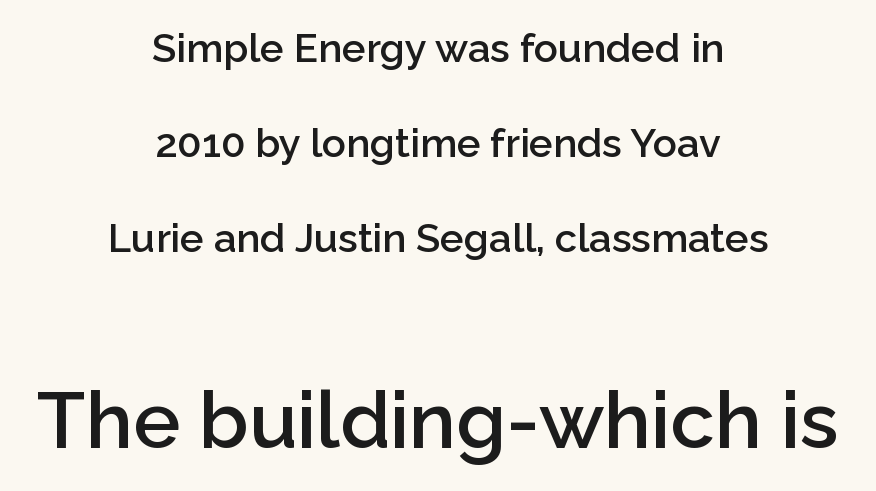
The image shows 79 px semibold sans-serif type, upright; set centered, loose line spacing (2.38x), normal letter spacing, not underlined; the second (bottom) block is 1.98x larger; low stroke contrast and a medium x-height.
